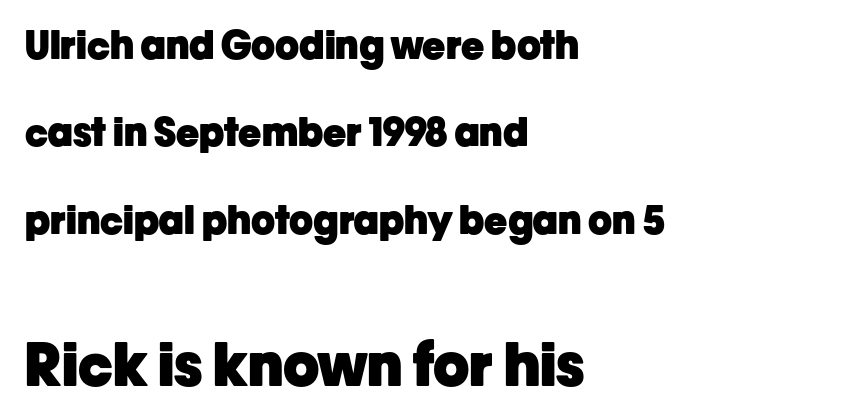
Nope, no serifs anywhere on these letters. Its strokes are broad and dark, the hallmark of bold type. Successive baselines arrive slowly, with a big drop between each. Typeset ragged right — the left edge is the straight one. The letters in the lower block stand taller than those in the block above.
